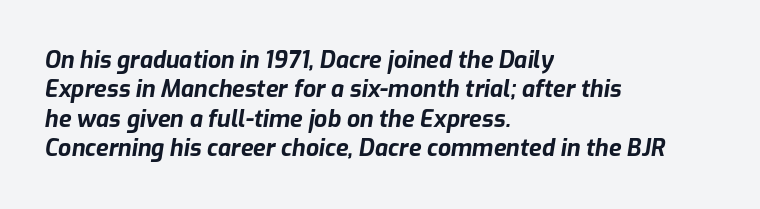
{"italic": "yes", "lean": "right", "slant_degrees": 9, "bold": "yes", "underline": "no", "align": "left", "line_spacing": "normal", "line_spacing_ratio": 1.28, "letter_spacing": "normal", "letter_spacing_em": 0.0, "glyph_px": 23}
